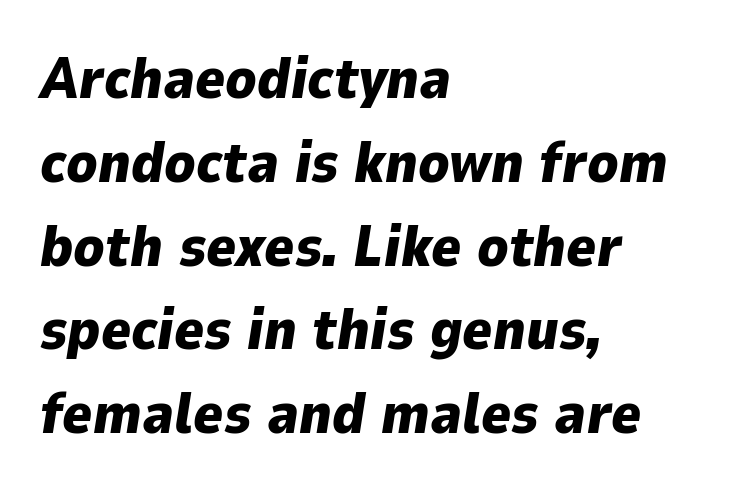
The image shows 57 px heavy type, italic (leaning right); set left-aligned, normal line spacing (1.47x), normal letter spacing, not underlined; low stroke contrast and a medium x-height.
